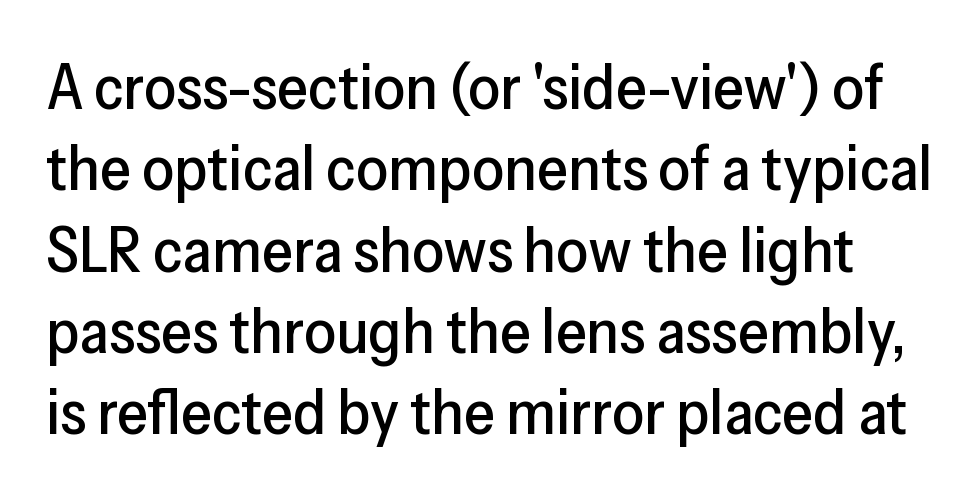
The image shows 63 px sans-serif type, upright; set normal line spacing (1.29x), normal letter spacing, not underlined; low stroke contrast and a medium x-height.
